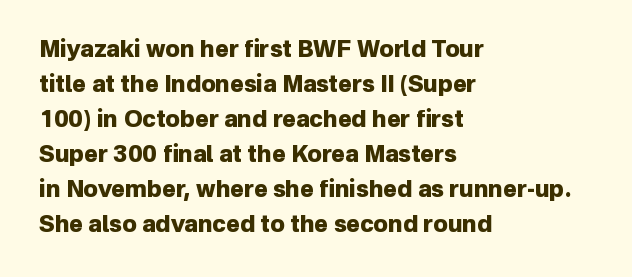
Q: Is the text bold? A: Yes.
Q: Is the text italic (slanted)? A: No, it is upright.
Q: Is the text underlined? A: No.
Q: How is the paragraph aligned? A: Left-aligned.
Q: Is the spacing between letters normal or unusually wide? A: Normal.
Q: Is the spacing between lines tight, normal or loose? A: Normal.
